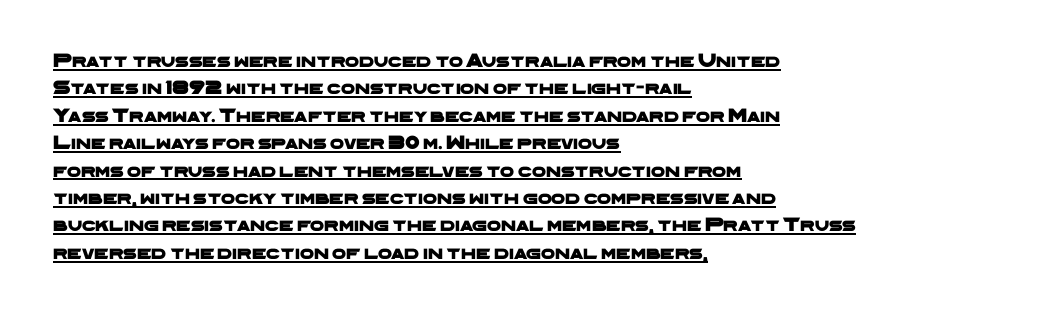
Q: Is the text underlined? A: Yes.
Q: How is the paragraph aligned? A: Left-aligned.
Q: Is the spacing between letters normal or unusually wide? A: Normal.
Q: Is the spacing between lines tight, normal or loose? A: Normal.
